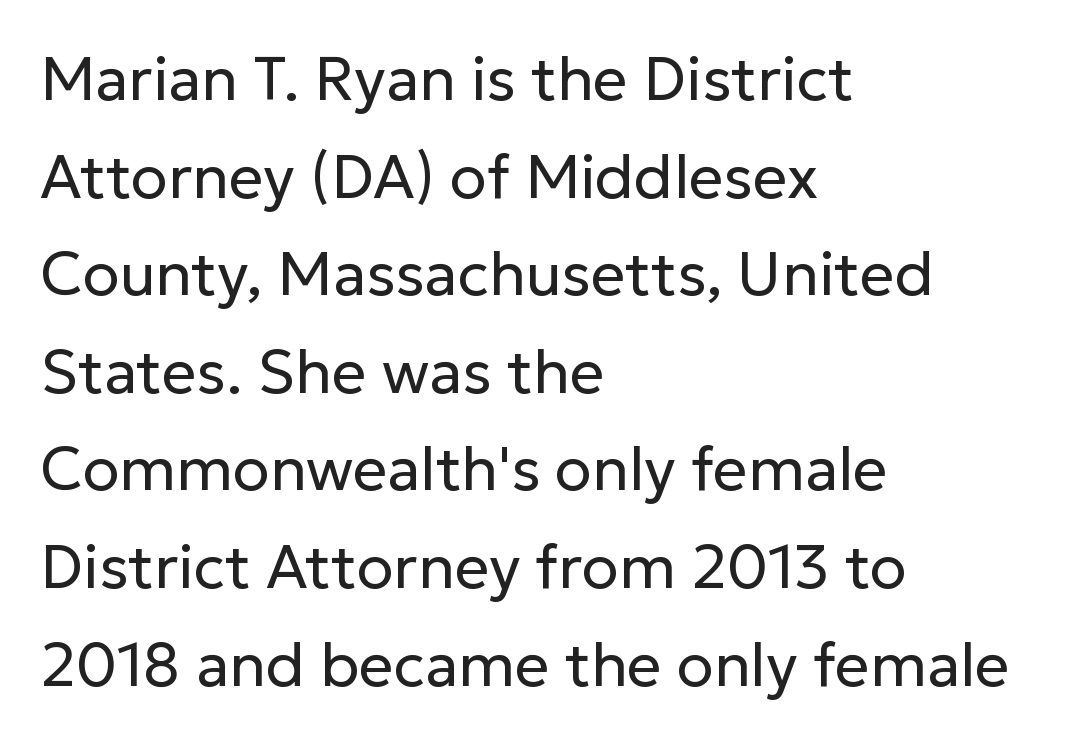
{"serif": "no", "italic": "no", "bold": "no", "weight": "regular", "width": "normal", "stroke_contrast": "low", "x_height": "medium", "monospaced": "no", "underline": "no", "align": "left", "line_spacing": "normal", "line_spacing_ratio": 1.6, "letter_spacing": "normal", "letter_spacing_em": 0.0, "glyph_px": 61}
